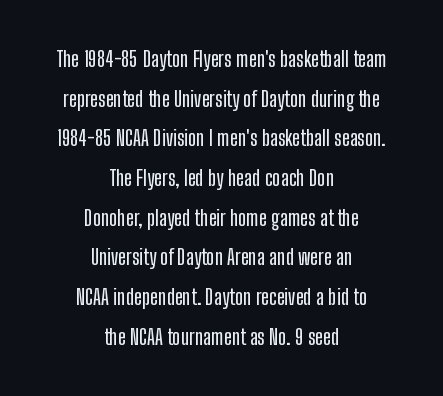
{"italic": "no", "underline": "no", "align": "center", "line_spacing_ratio": 1.89, "letter_spacing": "normal", "letter_spacing_em": 0.0, "glyph_px": 21}
